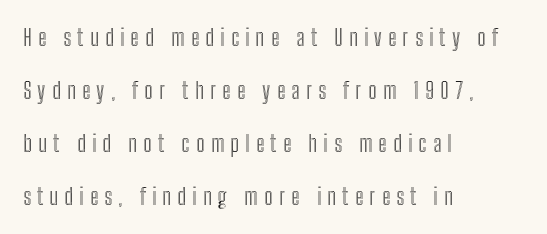
Display-style spreading of the glyphs; the letterfit is very open. Typeset ragged right — the left edge is the straight one. If you drew a line through each stem, it would be perfectly vertical. Type without underlining. If you measured baseline to baseline, you'd find a long distance.
